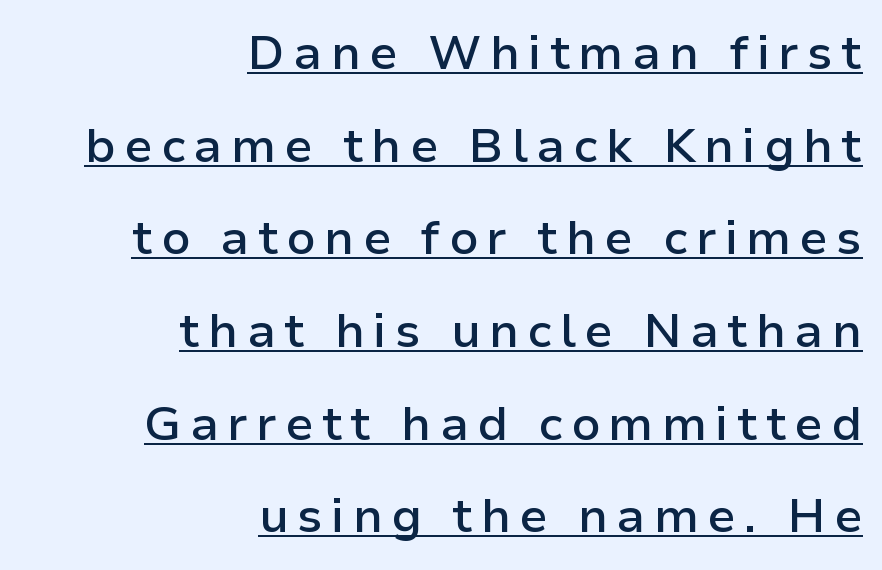
Q: Is the text bold? A: Semi-bold.
Q: Is the text italic (slanted)? A: No, it is upright.
Q: Is the typeface a serif or a sans-serif typeface? A: Sans-serif.
Q: Is the text underlined? A: Yes.
Q: How is the paragraph aligned? A: Right-aligned.
Q: Is the spacing between lines tight, normal or loose? A: Loose.
Q: Width (condensed, normal, or wide)? A: Normal.
Q: Stroke contrast? A: Low.
Q: x-height? A: Medium.
Q: Monospaced? A: No.
